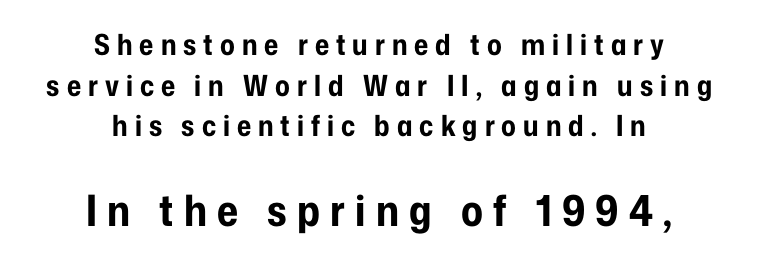
I'd describe the lettering as bold — thick and assertive. This sample uses an upright cut, with every glyph sitting square on the baseline. Descenders are the only things crossing below the line. This rendering employs a face without finishing strokes, i.e., a sans-serif. Casual observation: everything's sitting right in the middle.
